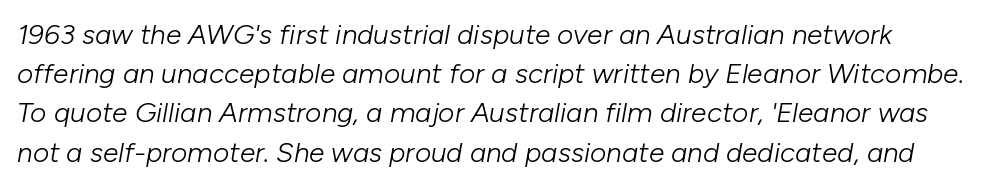
The image shows 28 px light type, italic (leaning right); set normal line spacing (1.4x), normal letter spacing, not underlined; low stroke contrast and a medium x-height.
